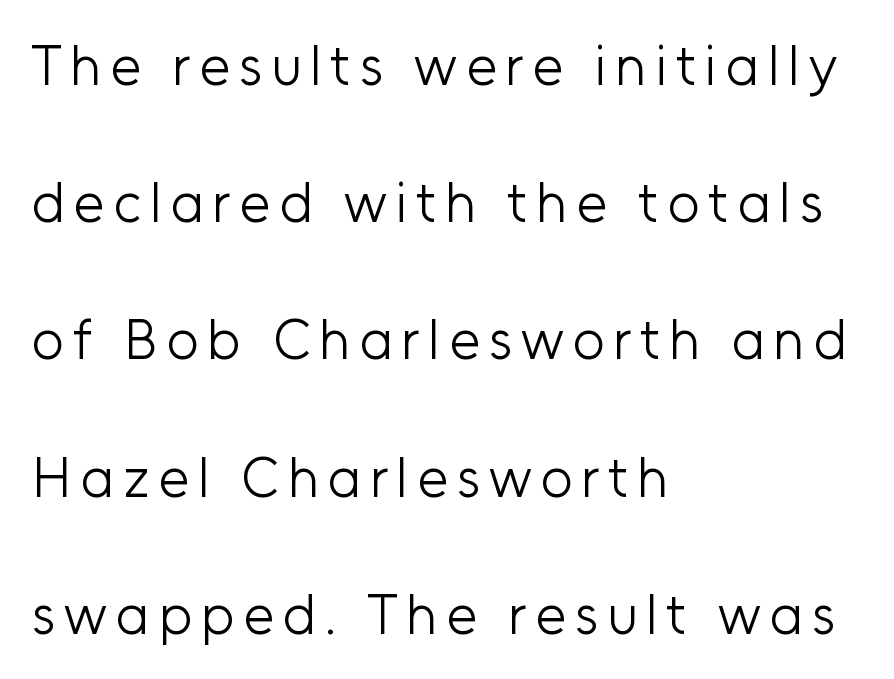
Regarding serifs, this sample does without them. This sample uses an upright cut, with every glyph sitting square on the baseline. The passage shown is not bold in any degree. Rows of type keep a wide berth in the vertical direction.
